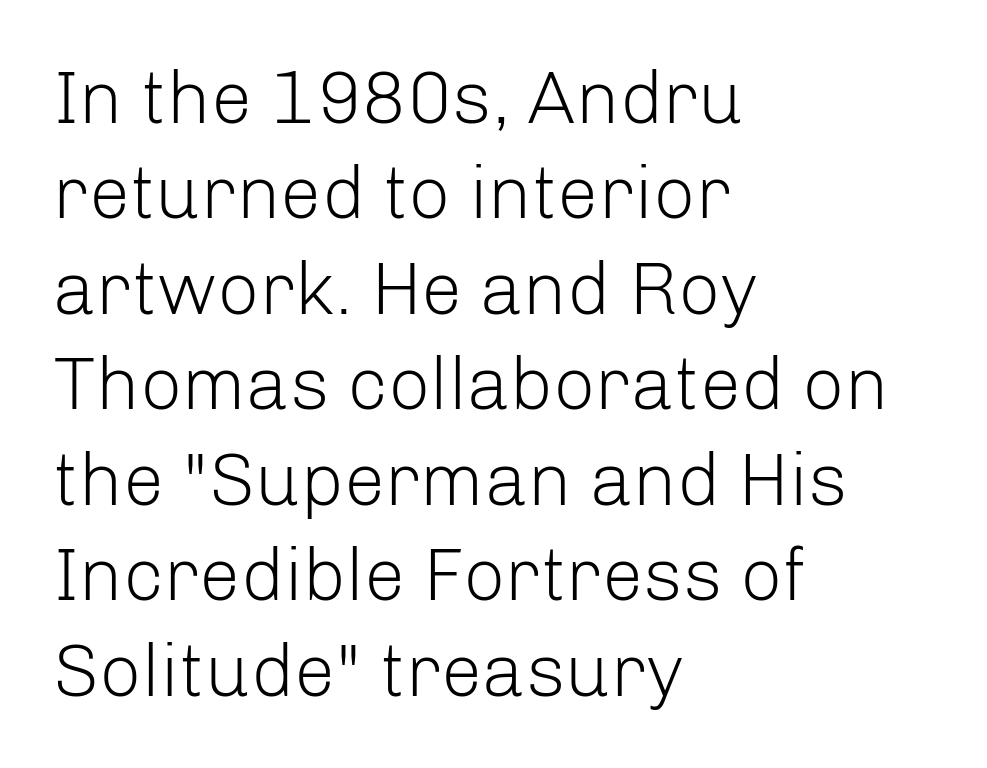
{"serif": "no", "italic": "no", "bold": "no", "weight": "light", "width": "normal", "stroke_contrast": "low", "x_height": "medium", "monospaced": "no", "underline": "no", "align": "left", "line_spacing": "normal", "line_spacing_ratio": 1.29, "letter_spacing": "normal", "letter_spacing_em": 0.0, "glyph_px": 74}
